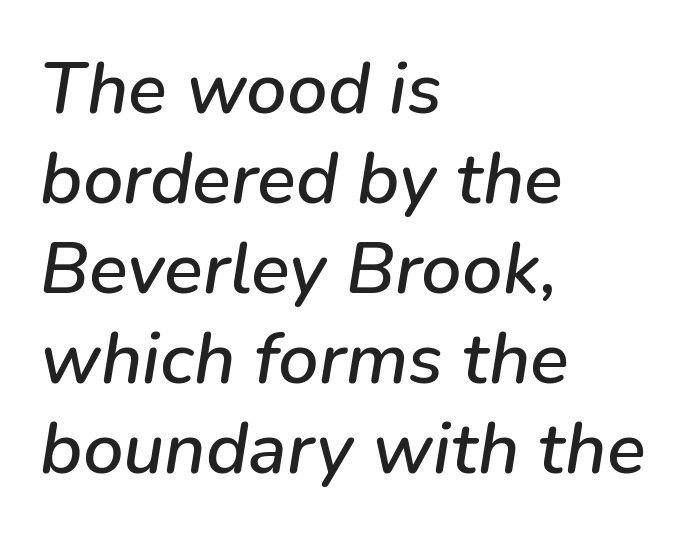
{"italic": "yes", "lean": "right", "slant_degrees": 9, "width": "normal", "stroke_contrast": "low", "x_height": "medium", "monospaced": "no", "underline": "no", "align": "left", "line_spacing": "normal", "line_spacing_ratio": 1.25, "letter_spacing": "normal", "letter_spacing_em": 0.0, "glyph_px": 72}
